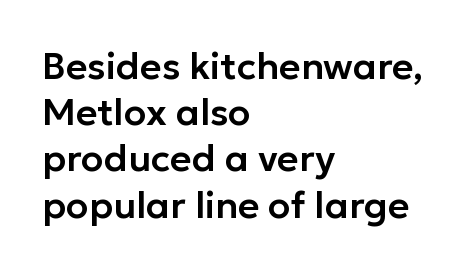
{"serif": "no", "italic": "no", "width": "normal", "stroke_contrast": "low", "x_height": "medium", "monospaced": "no", "underline": "no", "align": "left", "line_spacing": "normal", "line_spacing_ratio": 1.25, "letter_spacing": "normal", "letter_spacing_em": 0.0, "glyph_px": 37}
